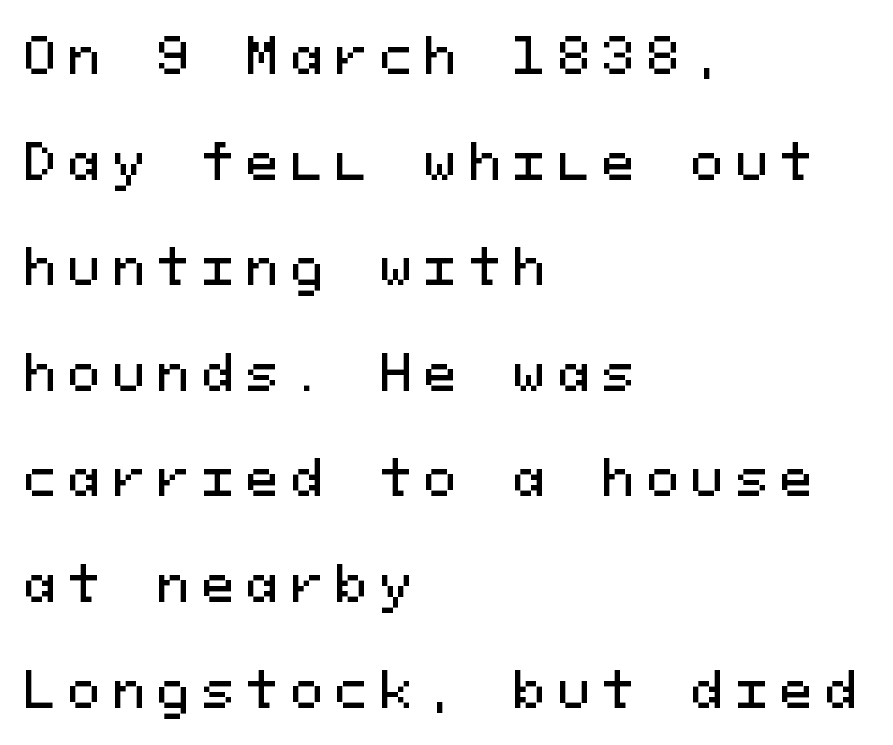
{"serif": "no", "italic": "no", "width": "normal", "stroke_contrast": "medium", "x_height": "medium", "monospaced": "yes", "underline": "no", "align": "left", "line_spacing": "loose", "line_spacing_ratio": 2.2, "letter_spacing": "wide", "letter_spacing_em": 0.26, "glyph_px": 48}
